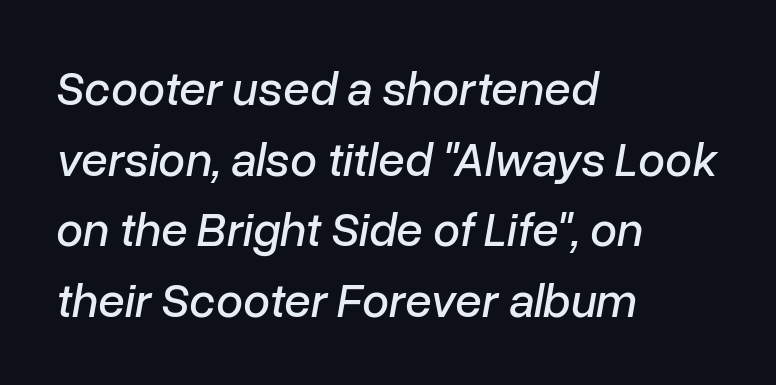
Think of a printed novel: that variable character pitch is what you see here. Plain, unruled lines of type. Which margin do the lines hug? The left one — the right edge is uneven. The letterforms sit shoulder to shoulder at normal distance. Rendered with sloped, italic letterforms. Successive baselines arrive at the customary interval.
